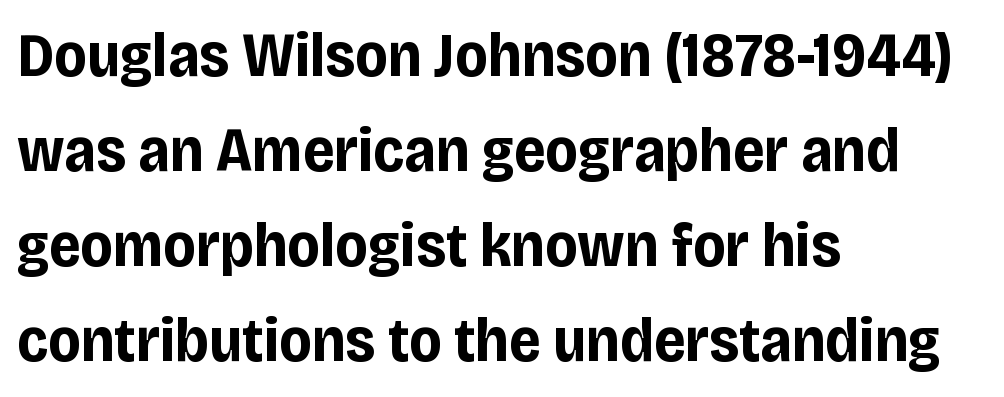
Each letter keeps its own natural width here, so spacing adapts to shape. A dark, heavy texture on the line: the type is bold. Short note: letters normally spaced. Short and long lines alike share a common starting point at left. Evenly set lines give the paragraph a standard silhouette.
